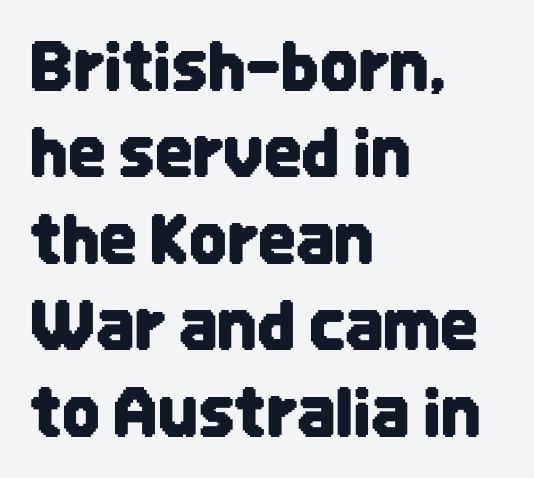
The image shows 66 px condensed sans-serif type, upright; set left-aligned, normal line spacing (1.31x), normal letter spacing, not underlined; low stroke contrast and a large x-height.
